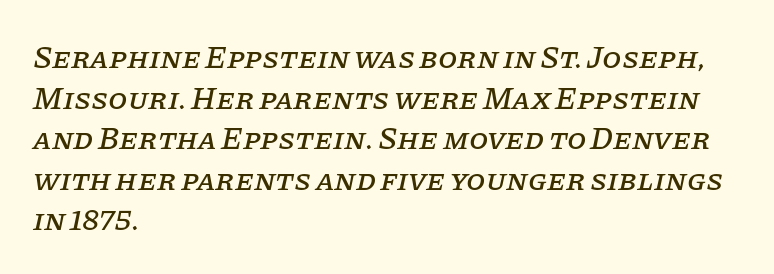
Q: Is the text italic (slanted)? A: Yes, it leans right by about 11 degrees.
Q: Is the typeface a serif or a sans-serif typeface? A: Serif.
Q: Is the text underlined? A: No.
Q: How is the paragraph aligned? A: Left-aligned.
Q: Is the spacing between letters normal or unusually wide? A: Normal.
Q: Is the spacing between lines tight, normal or loose? A: Normal.
Q: Width (condensed, normal, or wide)? A: Normal.
Q: Stroke contrast? A: Low.
Q: x-height? A: Large.
Q: Monospaced? A: No.
